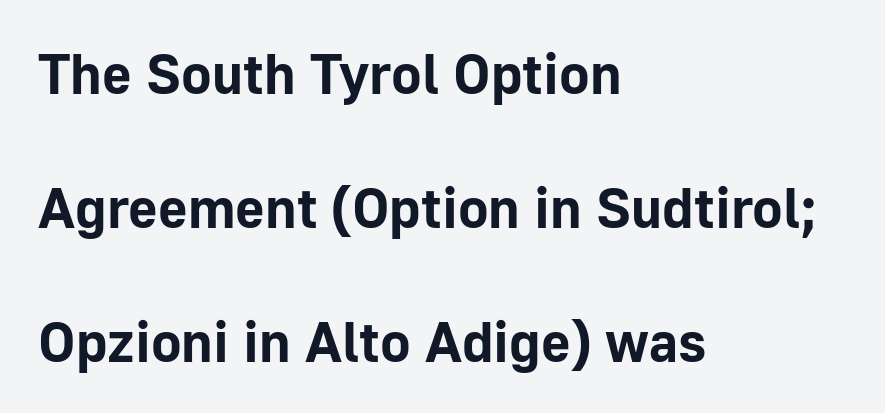
Is the block centered? No — it sits flush against the left margin. This sample has the flowing, uneven cadence of proportional lettering. Does the lettering tilt? It doesn't — this is upright. The passage shown is not underscored anywhere. How would I describe the line gaps? Wide and relaxed.
